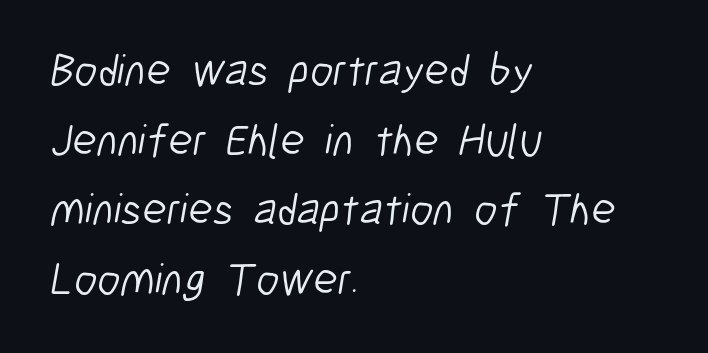
The image shows 45 px light, condensed sans-serif type; set left-aligned, normal line spacing (1.55x), normal letter spacing, not underlined; low stroke contrast and a medium x-height.
